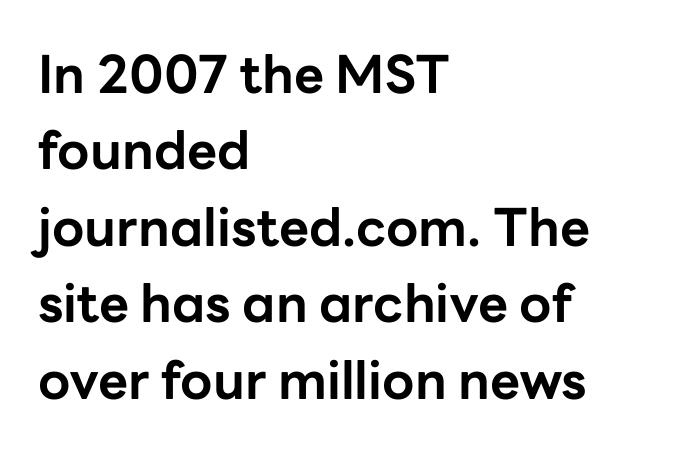
The image shows 52 px bold sans-serif type, upright; set left-aligned, normal line spacing (1.47x), normal letter spacing, not underlined; low stroke contrast and a medium x-height.
